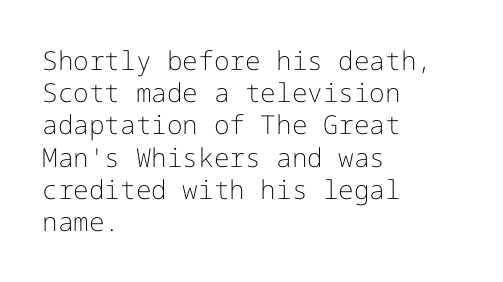
The image shows 26 px text type, upright; set left-aligned, line spacing 1.24x, normal letter spacing, not underlined.
